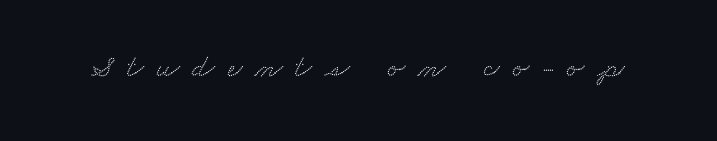
The image shows 32 px wide serif type; set unusually wide letter spacing (+0.4 em), not underlined; low stroke contrast and a small x-height.
